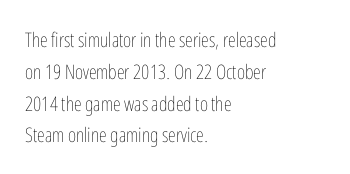
{"italic": "no", "bold": "no", "underline": "no", "align": "left", "line_spacing": "normal", "line_spacing_ratio": 1.59, "letter_spacing": "normal", "letter_spacing_em": 0.0, "glyph_px": 20}
